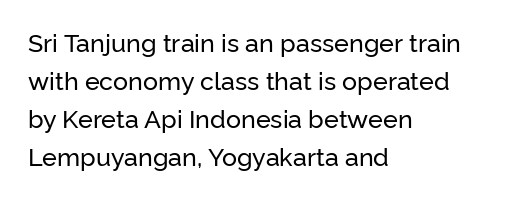
{"italic": "no", "underline": "no", "align": "left", "line_spacing": "normal", "line_spacing_ratio": 1.52, "letter_spacing": "normal", "letter_spacing_em": 0.0, "glyph_px": 25}
